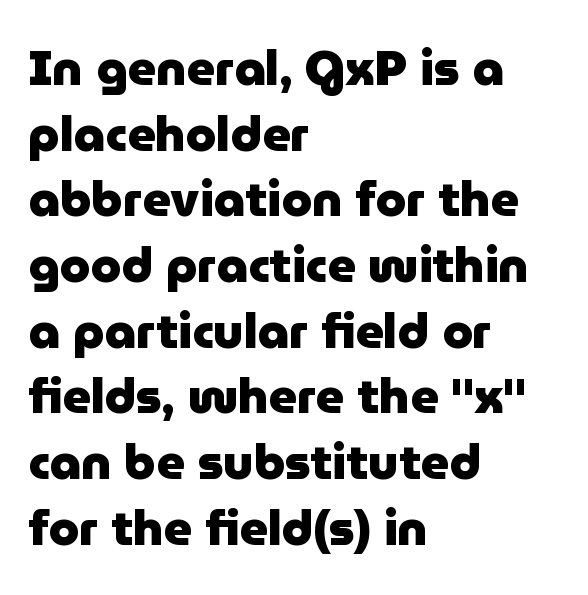
{"serif": "no", "italic": "no", "bold": "yes", "weight": "heavy", "width": "normal", "stroke_contrast": "low", "x_height": "medium", "monospaced": "no", "underline": "no", "align": "left", "line_spacing": "normal", "line_spacing_ratio": 1.34, "letter_spacing": "normal", "letter_spacing_em": 0.0, "glyph_px": 49}
